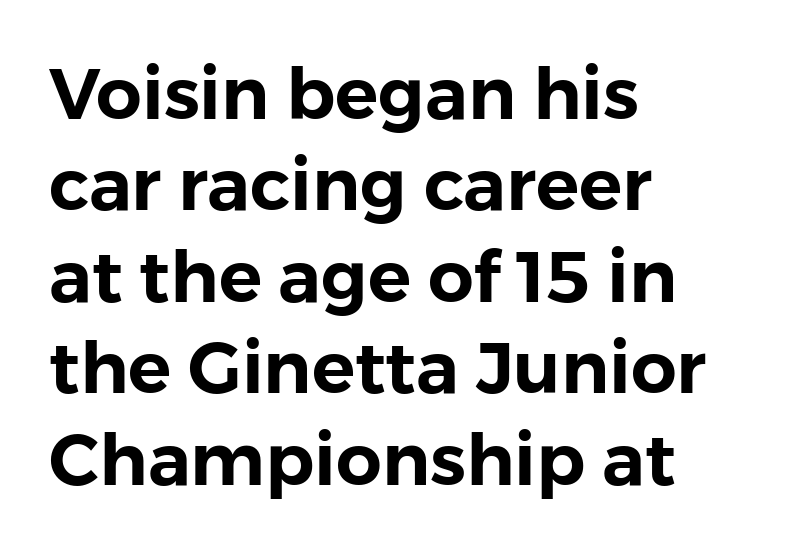
{"serif": "no", "italic": "no", "width": "normal", "x_height": "medium", "monospaced": "no", "underline": "no", "align": "left", "line_spacing": "normal", "line_spacing_ratio": 1.27, "letter_spacing": "normal", "letter_spacing_em": 0.0, "glyph_px": 72}
